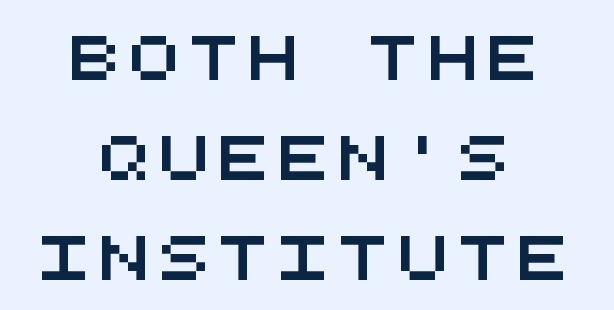
These lines are rendered in a fixed-pitch font. Check where the strokes stop: nothing finishes them off — pure sans. The setting favours the middle, as headings and verse often do. The lines are spread far apart with generous leading. The strip under each line holds only bare page.
